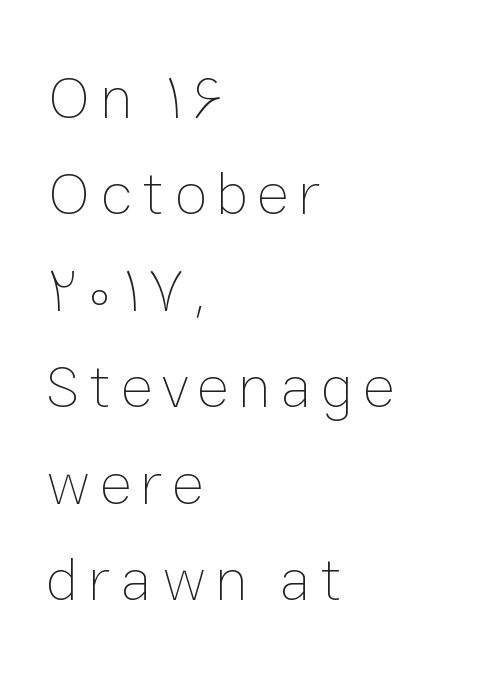
The image shows 61 px thin type, upright; set left-aligned, normal line spacing (1.58x), not underlined; low stroke contrast and a medium x-height.
